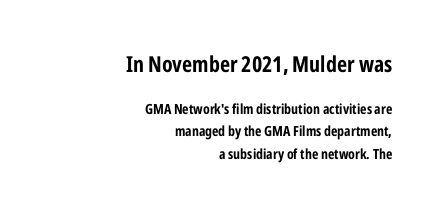
{"italic": "no", "bold": "yes", "underline": "no", "align": "right", "line_spacing": "normal", "line_spacing_ratio": 1.58, "letter_spacing": "normal", "letter_spacing_em": 0.0, "larger_block": "first", "size_ratio": 1.57, "glyph_px": 22}
